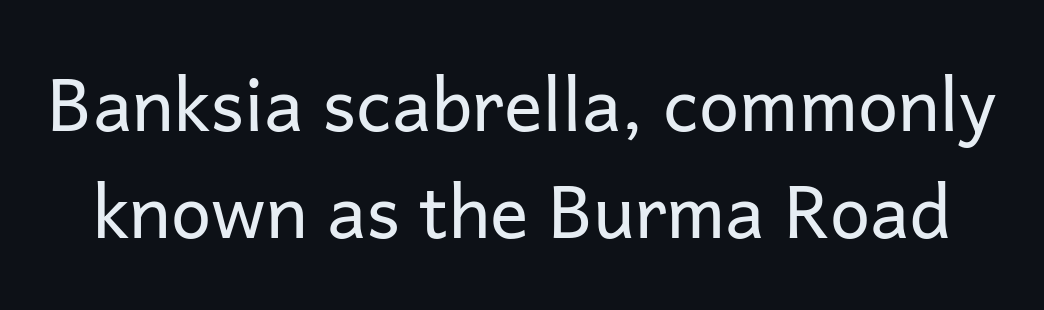
Q: Is the text bold? A: No.
Q: Is the text italic (slanted)? A: No, it is upright.
Q: Is the typeface a serif or a sans-serif typeface? A: Sans-serif.
Q: Is the text underlined? A: No.
Q: Is the spacing between letters normal or unusually wide? A: Normal.
Q: Is the spacing between lines tight, normal or loose? A: Normal.
Q: Width (condensed, normal, or wide)? A: Normal.
Q: Stroke contrast? A: Low.
Q: x-height? A: Medium.
Q: Monospaced? A: No.
